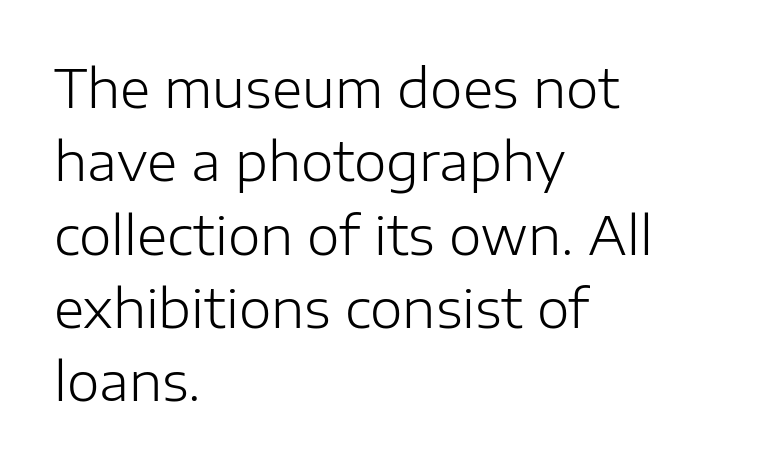
The font sits on the lighter half of the weight spectrum, regular included. Quick note: not italic, upright. Regarding serifs, this sample does without them. Each word holds together tightly as a unit, with standard inter-letter gaps. The foot of each line stays bare and open. The text block is weighted toward the left margin, trailing off unevenly rightward.
